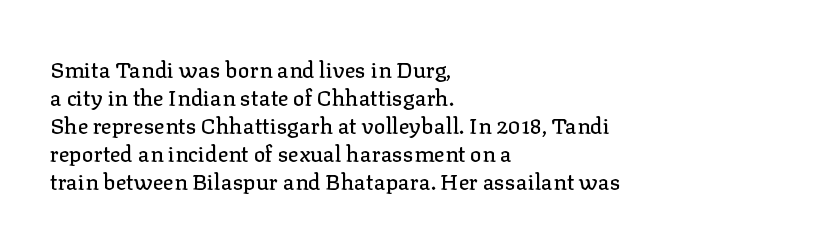
The image shows 22 px text type, upright; set left-aligned, normal line spacing (1.27x), normal letter spacing, not underlined.
